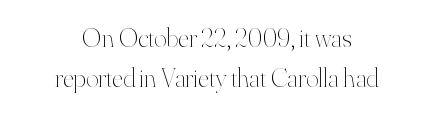
Q: Is the text bold? A: No.
Q: Is the text italic (slanted)? A: No, it is upright.
Q: Is the text underlined? A: No.
Q: How is the paragraph aligned? A: Centered.
Q: Is the spacing between letters normal or unusually wide? A: Normal.
Q: Is the spacing between lines tight, normal or loose? A: Normal.
